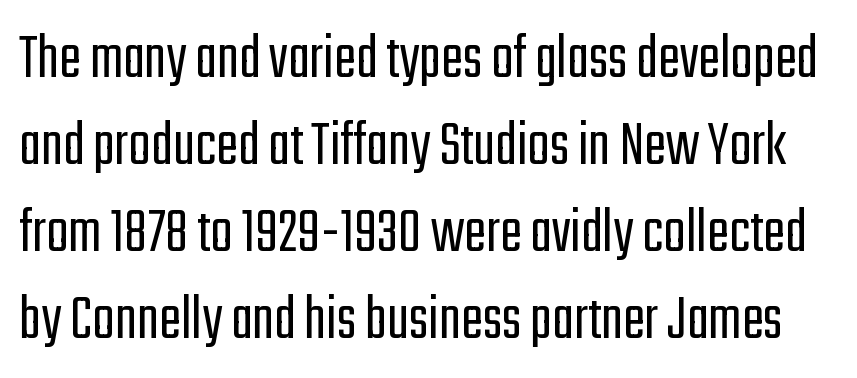
The image shows 66 px light, condensed sans-serif type, upright; set normal line spacing (1.32x), normal letter spacing, not underlined; low stroke contrast and a medium x-height.
